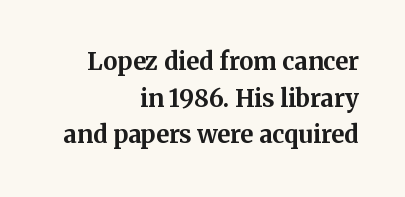
{"italic": "no", "bold": "yes", "underline": "no", "align": "right", "line_spacing": "normal", "line_spacing_ratio": 1.53, "letter_spacing": "normal", "letter_spacing_em": 0.0, "glyph_px": 24}
